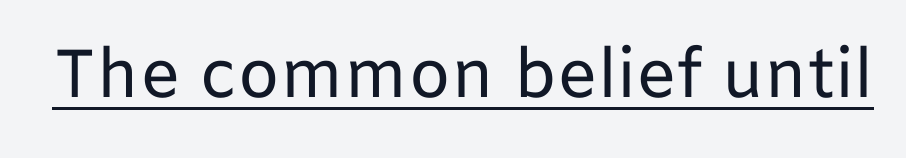
The lettering is marked with a stroke running underneath it. Each letter keeps its own natural width here, so spacing adapts to shape. Look at the tracking — it's just the regular setting, nothing added. The font is comparable to plain body text, perhaps lighter.
